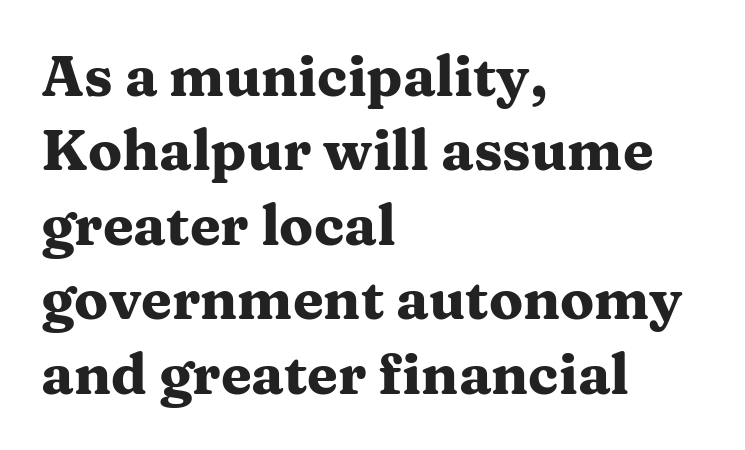
{"serif": "yes", "italic": "no", "bold": "yes", "weight": "heavy", "width": "wide", "stroke_contrast": "medium", "x_height": "medium", "monospaced": "no", "underline": "no", "align": "left", "line_spacing": "normal", "line_spacing_ratio": 1.33, "letter_spacing": "normal", "letter_spacing_em": 0.0, "glyph_px": 56}
